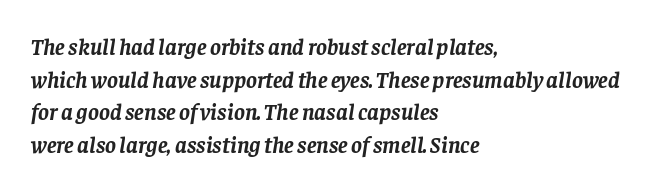
{"italic": "yes", "lean": "right", "slant_degrees": 8, "bold": "yes", "underline": "no", "align": "left", "line_spacing": "normal", "line_spacing_ratio": 1.42, "letter_spacing": "normal", "letter_spacing_em": 0.0, "glyph_px": 23}
